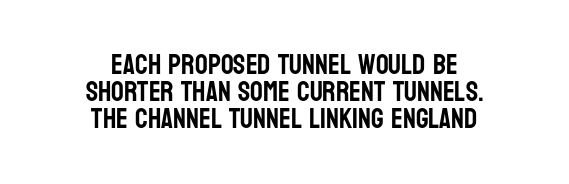
{"serif": "no", "italic": "no", "width": "condensed", "stroke_contrast": "low", "x_height": "large", "monospaced": "no", "underline": "no", "align": "center", "line_spacing": "tight", "line_spacing_ratio": 0.96, "letter_spacing": "normal", "letter_spacing_em": 0.0, "glyph_px": 28}
